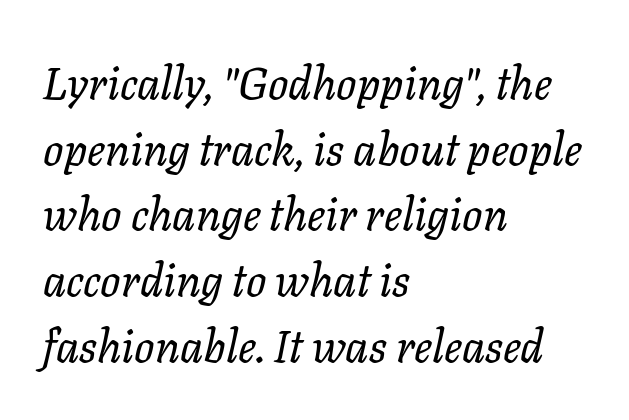
Q: Is the text bold? A: No.
Q: Is the text italic (slanted)? A: Yes, it leans right by about 11 degrees.
Q: Is the text underlined? A: No.
Q: How is the paragraph aligned? A: Left-aligned.
Q: Is the spacing between letters normal or unusually wide? A: Normal.
Q: Is the spacing between lines tight, normal or loose? A: Normal.
Q: Width (condensed, normal, or wide)? A: Normal.
Q: Stroke contrast? A: Low.
Q: x-height? A: Medium.
Q: Monospaced? A: No.
